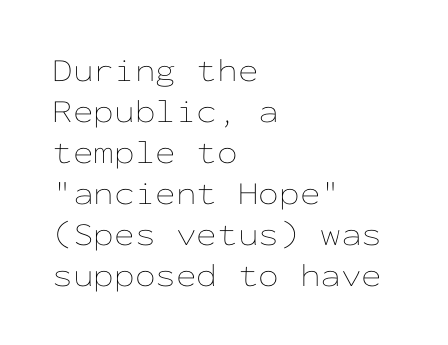
{"italic": "no", "bold": "no", "weight": "thin", "width": "wide", "stroke_contrast": "low", "x_height": "medium", "monospaced": "yes", "underline": "no", "align": "left", "line_spacing_ratio": 1.24, "letter_spacing": "normal", "letter_spacing_em": 0.0, "glyph_px": 33}
